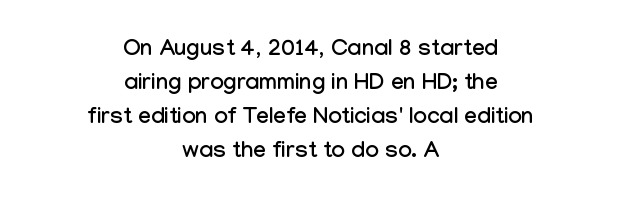
{"italic": "no", "underline": "no", "align": "center", "line_spacing": "normal", "line_spacing_ratio": 1.48, "letter_spacing": "normal", "letter_spacing_em": 0.0, "glyph_px": 23}
